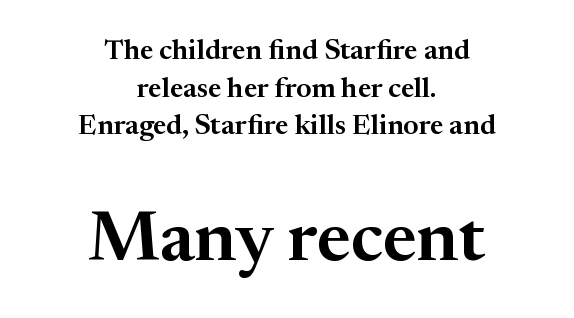
The whitespace from short lines is split evenly between both sides. Plain, unruled lines of type. Note: serifs present on the glyphs. Visually, the bottom section dominates because its glyphs are scaled up. Every stem runs plumb, perpendicular to the baseline.
